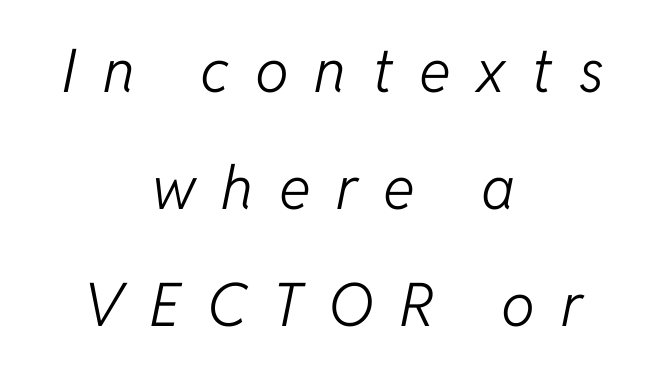
Q: Is the text bold? A: No.
Q: Is the text italic (slanted)? A: Yes, it leans right by about 11 degrees.
Q: Is the text underlined? A: No.
Q: How is the paragraph aligned? A: Centered.
Q: Is the spacing between letters normal or unusually wide? A: Unusually wide.
Q: Is the spacing between lines tight, normal or loose? A: Loose.
Q: Width (condensed, normal, or wide)? A: Normal.
Q: Stroke contrast? A: Low.
Q: x-height? A: Medium.
Q: Monospaced? A: No.
